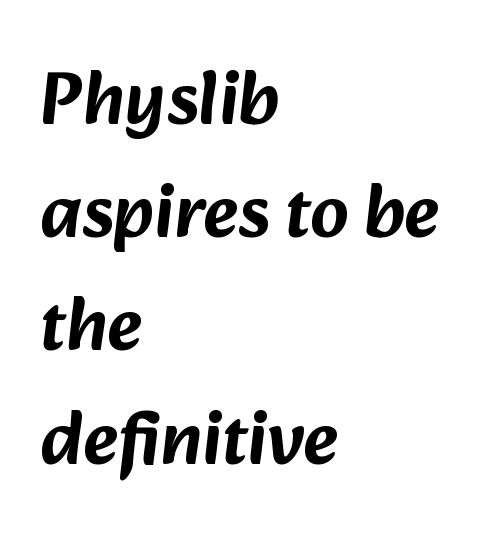
The image shows 75 px sans-serif type; set left-aligned, normal line spacing (1.51x), normal letter spacing, not underlined; low stroke contrast and a medium x-height.
